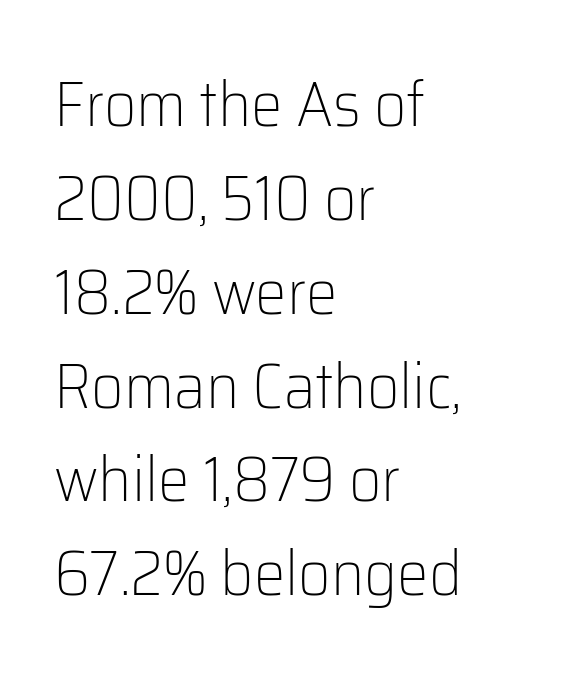
Underline: absent. Classification — sans serif. Letters have the restrained weight of plain body copy at most. Standard letterfit; no display-style spreading of the glyphs.
